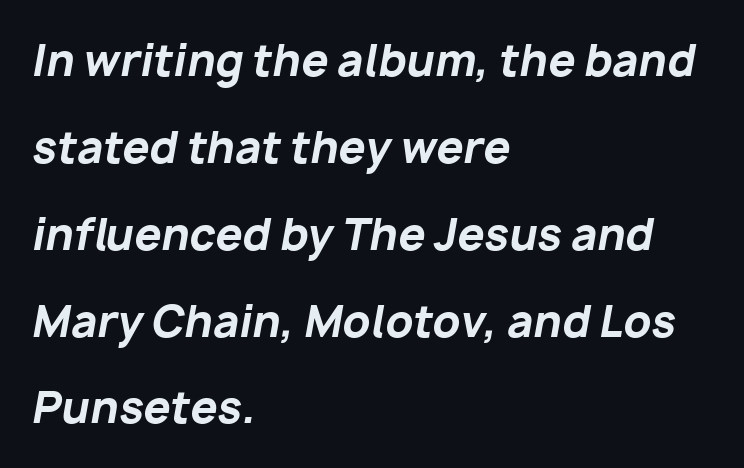
Students, this is bold: see how much ink each stroke carries. Casual observation: everything's shoved over to the left. Inter-character spacing is left at the font's built-in metrics. The zone under the glyphs is completely vacant. The lettering tilts uniformly, giving the passage an italic look. The passage shown stacks its lines with a broad gap.
